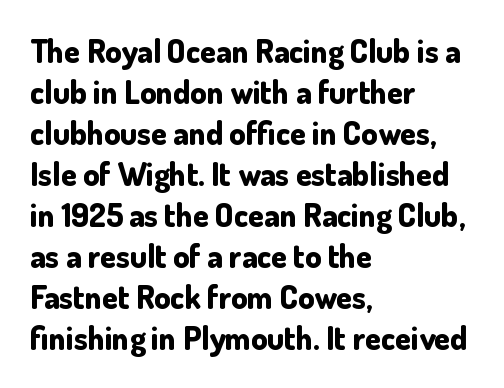
Evenly set lines give the paragraph a standard silhouette. Think of a printed novel: that variable character pitch is what you see here. Notice how thick the strokes are: this is what a full bold looks like. Casual observation: everything's shoved over to the left. Any mark beneath the type? The region is blank. The characters display no serif detailing; their extremities are plain.
